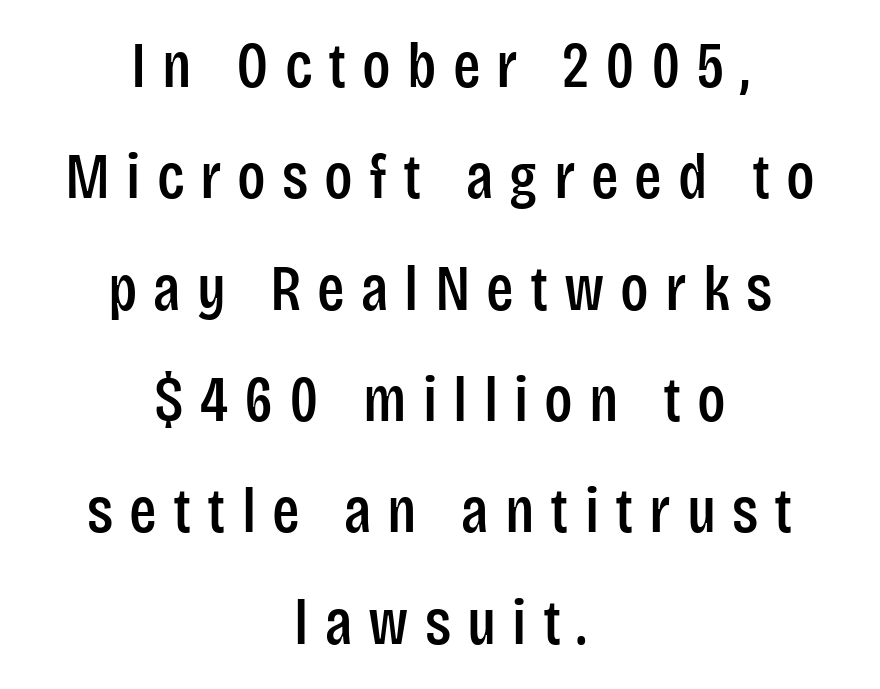
The image shows 64 px condensed sans-serif type, upright; set centered, line spacing 1.74x, unusually wide letter spacing (+0.25 em), not underlined; low stroke contrast and a large x-height.
